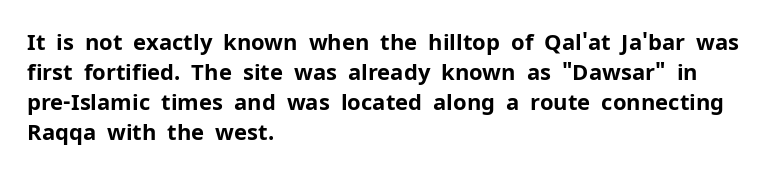
Italic: no, the glyphs are upright roman. Standard letterfit; no display-style spreading of the glyphs. Glance below the letters and you will spot only blank space. Its strokes are broad and dark, the hallmark of bold type.
